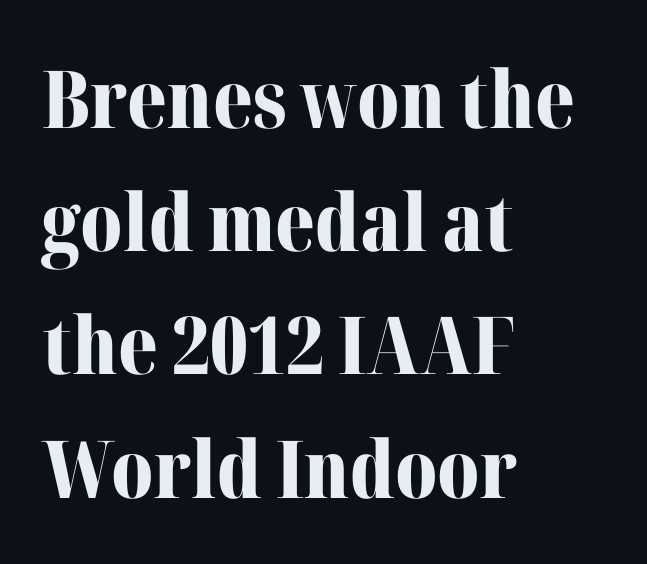
Notice how the passage keeps a crisp vertical edge on the left only. The glyphs in this specimen are seriffed. Vertically, the passage feels balanced, rows spaced as you'd expect. A roman cut, with each character standing at attention. Caption: standard tracking, unaltered. Strong, thick strokes mark this as bold type.
